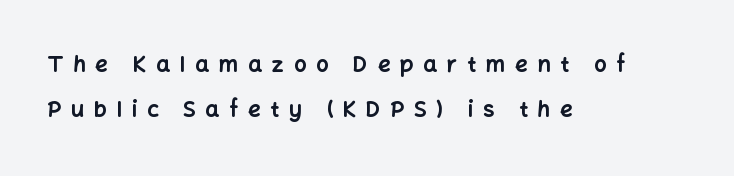
The rendering anchors every line to the left-hand side. A typesetter would call this leading open, well beyond the default. It's the straight-up-and-down kind of type. Caption: bold face, heavy strokes. Tracking here is generous; glyphs stand well apart from one another.
